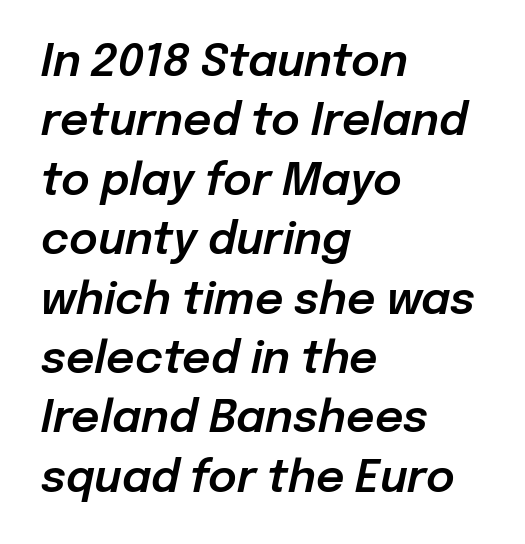
The horizontal fit of the characters is conventional and even. The rendering uses natural spacing where letterforms have individual widths. Any mark beneath the type? The region is blank. Compared with a centered layout, this one pins lines to the left instead. These lines sit exactly where default settings would place them. The whole block is typeset with a tilt.
